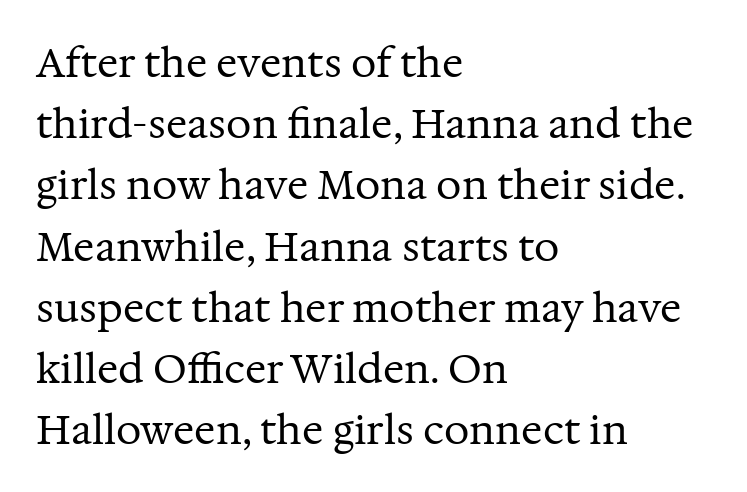
Q: Is the text bold? A: No.
Q: Is the text italic (slanted)? A: No, it is upright.
Q: Is the typeface a serif or a sans-serif typeface? A: Serif.
Q: Is the text underlined? A: No.
Q: How is the paragraph aligned? A: Left-aligned.
Q: Is the spacing between letters normal or unusually wide? A: Normal.
Q: Is the spacing between lines tight, normal or loose? A: Normal.
Q: Width (condensed, normal, or wide)? A: Normal.
Q: Stroke contrast? A: Medium.
Q: x-height? A: Medium.
Q: Monospaced? A: No.
